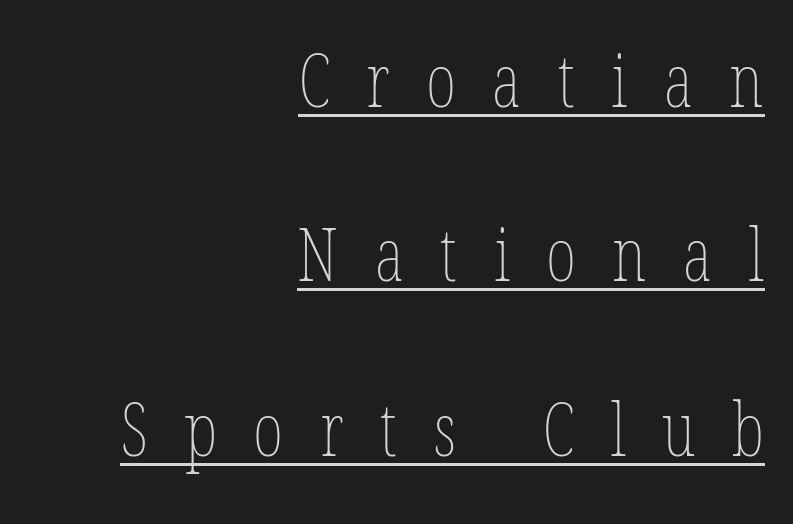
Every row of glyphs terminates at an identical x-position on the right. Notice the wide empty band between every row — that's loose leading. The type sits square on the baseline with zero lean. The string is rendered with underlining switched on.
